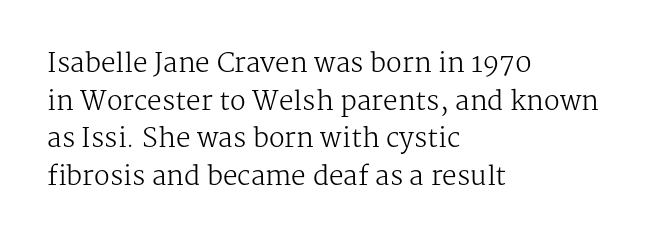
{"italic": "no", "bold": "no", "underline": "no", "align": "left", "line_spacing": "normal", "line_spacing_ratio": 1.45, "letter_spacing": "normal", "letter_spacing_em": 0.0, "glyph_px": 26}
